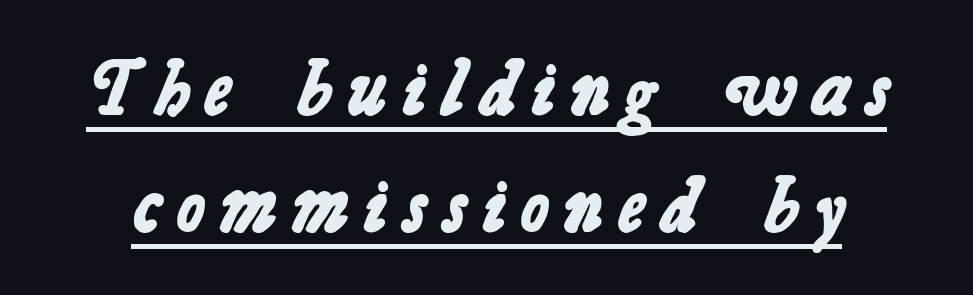
Q: Is the text bold? A: Yes.
Q: Is the typeface a serif or a sans-serif typeface? A: Sans-serif.
Q: Is the text underlined? A: Yes.
Q: Is the spacing between letters normal or unusually wide? A: Unusually wide.
Q: Is the spacing between lines tight, normal or loose? A: Normal.
Q: Width (condensed, normal, or wide)? A: Normal.
Q: Stroke contrast? A: Low.
Q: x-height? A: Medium.
Q: Monospaced? A: No.
